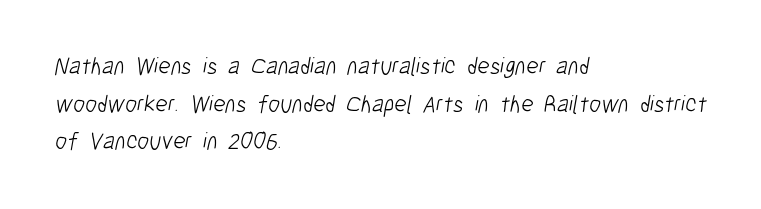
Q: Is the text bold? A: No.
Q: Is the text underlined? A: No.
Q: How is the paragraph aligned? A: Left-aligned.
Q: Is the spacing between letters normal or unusually wide? A: Normal.
Q: Is the spacing between lines tight, normal or loose? A: Normal.
